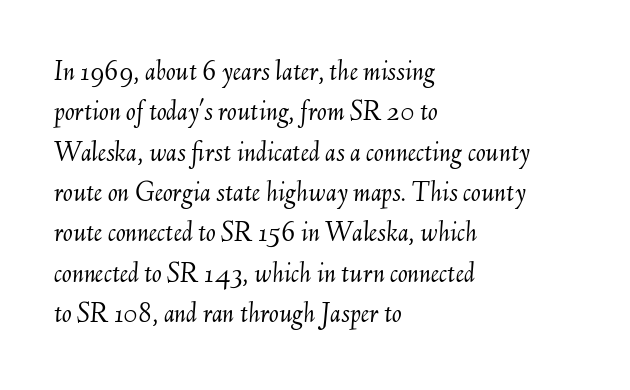
The rag falls on the right side of this text block. How are the letters spaced? Ordinarily, with no added tracking. Each letter keeps its own natural width here, so spacing adapts to shape. If you drew a line through each stem, it would be angled. These lines sit exactly where default settings would place them. Clear beneath every line of the passage.
